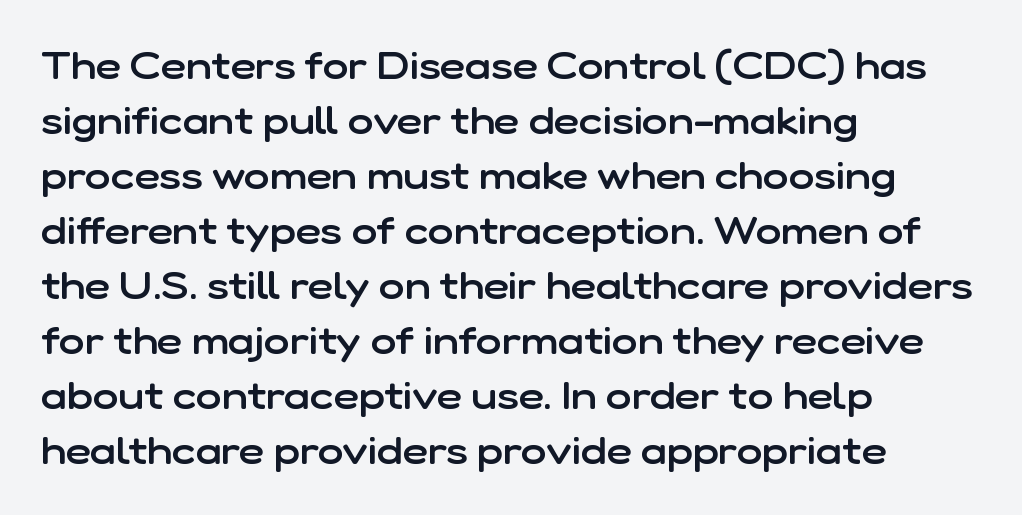
Q: Is the text bold? A: Semi-bold.
Q: Is the text italic (slanted)? A: No, it is upright.
Q: Is the typeface a serif or a sans-serif typeface? A: Sans-serif.
Q: Is the text underlined? A: No.
Q: How is the paragraph aligned? A: Left-aligned.
Q: Is the spacing between letters normal or unusually wide? A: Normal.
Q: Is the spacing between lines tight, normal or loose? A: Normal.
Q: Width (condensed, normal, or wide)? A: Normal.
Q: Stroke contrast? A: Low.
Q: x-height? A: Medium.
Q: Monospaced? A: No.
